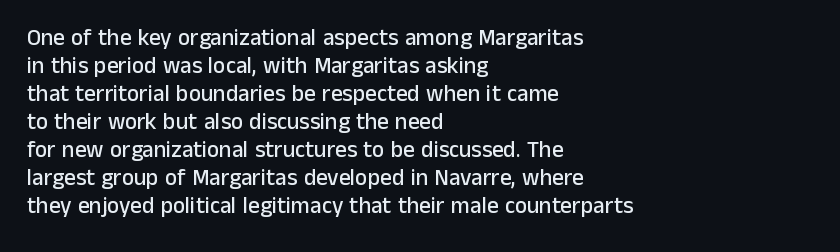
The image shows 23 px text type, upright; set left-aligned, line spacing 1.22x, normal letter spacing, not underlined.
